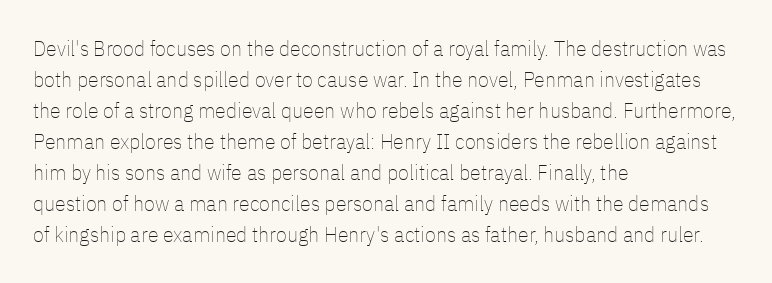
Q: Is the text bold? A: No.
Q: Is the text italic (slanted)? A: No, it is upright.
Q: Is the text underlined? A: No.
Q: How is the paragraph aligned? A: Left-aligned.
Q: Is the spacing between letters normal or unusually wide? A: Normal.
Q: Is the spacing between lines tight, normal or loose? A: Normal.
